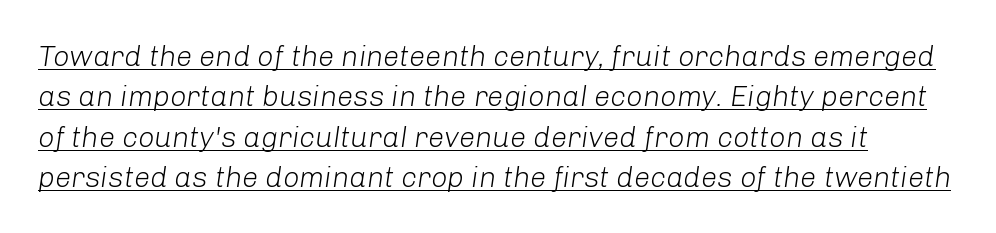
{"italic": "yes", "lean": "right", "slant_degrees": 8, "bold": "no", "weight": "light", "width": "normal", "stroke_contrast": "low", "x_height": "medium", "monospaced": "no", "underline": "yes", "line_spacing": "normal", "line_spacing_ratio": 1.39, "letter_spacing": "normal", "letter_spacing_em": 0.0, "glyph_px": 29}
